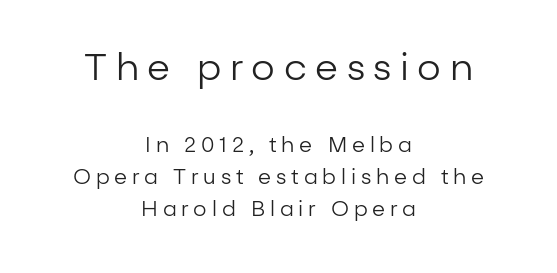
The image shows 37 px regular-weight sans-serif type, upright; set centered, normal line spacing (1.51x), unusually wide letter spacing (+0.23 em), not underlined; the first (top) block is 1.76x larger; low stroke contrast and a medium x-height.
